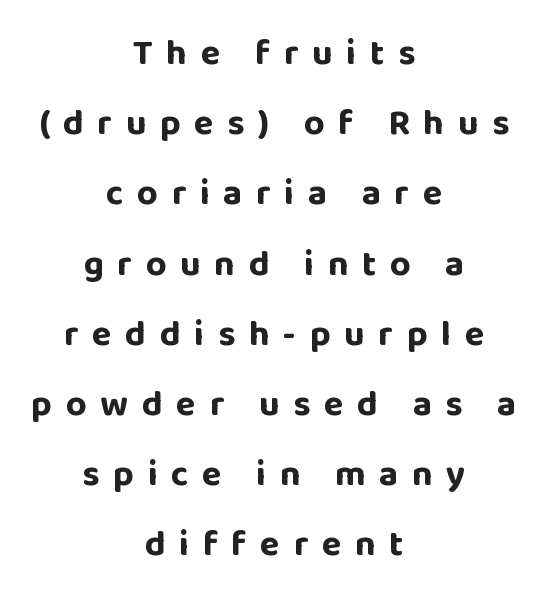
The image shows 36 px bold sans-serif type, upright; set centered, loose line spacing (1.95x), unusually wide letter spacing (+0.38 em), not underlined; low stroke contrast and a large x-height.
